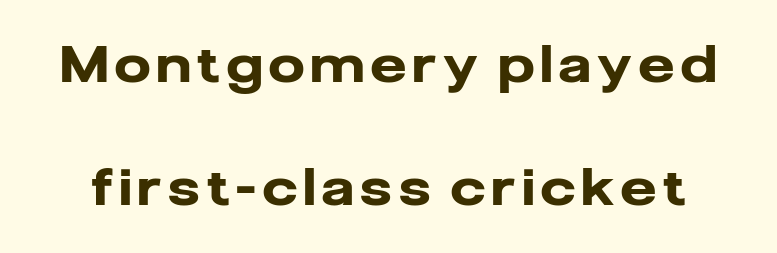
Q: Is the text bold? A: Yes.
Q: Is the text italic (slanted)? A: No, it is upright.
Q: Is the typeface a serif or a sans-serif typeface? A: Sans-serif.
Q: Is the text underlined? A: No.
Q: Is the spacing between lines tight, normal or loose? A: Loose.
Q: Width (condensed, normal, or wide)? A: Normal.
Q: Stroke contrast? A: Low.
Q: x-height? A: Medium.
Q: Monospaced? A: No.
